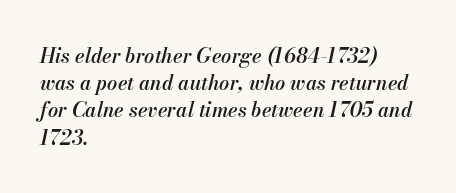
{"italic": "yes", "lean": "right", "slant_degrees": 13, "bold": "semi", "underline": "no", "align": "left", "line_spacing": "normal", "line_spacing_ratio": 1.36, "letter_spacing": "normal", "letter_spacing_em": 0.0, "glyph_px": 20}
